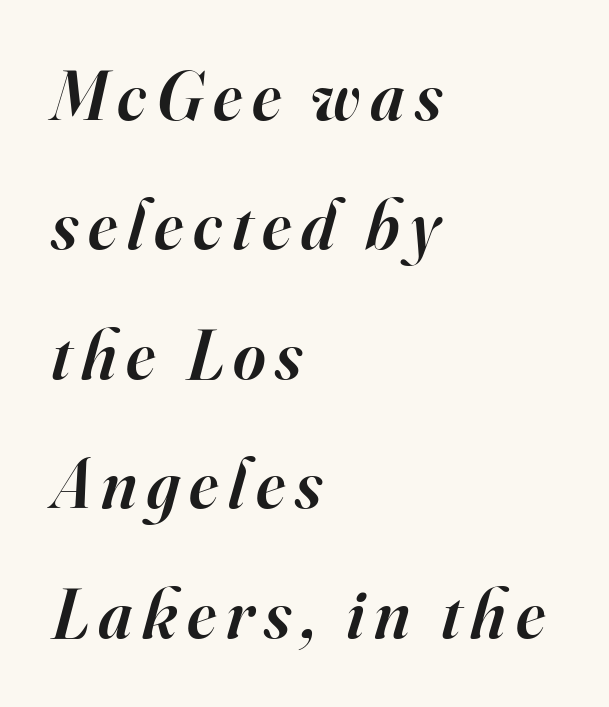
Q: Is the text bold? A: Semi-bold.
Q: Is the text italic (slanted)? A: Yes, it leans right by about 16 degrees.
Q: Is the typeface a serif or a sans-serif typeface? A: Serif.
Q: Is the text underlined? A: No.
Q: How is the paragraph aligned? A: Left-aligned.
Q: Width (condensed, normal, or wide)? A: Normal.
Q: Stroke contrast? A: High.
Q: x-height? A: Small.
Q: Monospaced? A: No.
